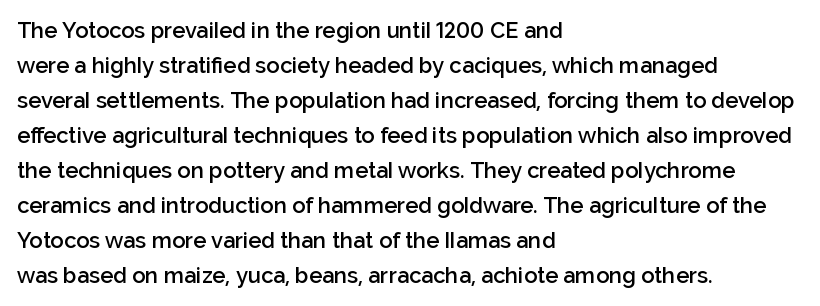
The image shows 22 px text type, upright; set left-aligned, normal line spacing (1.59x), normal letter spacing, not underlined.
